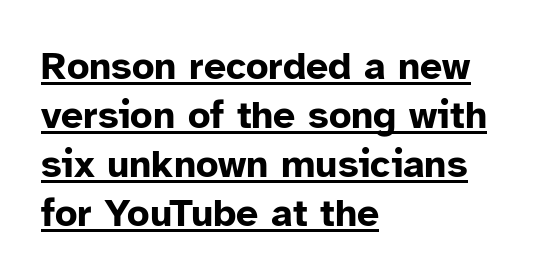
{"serif": "no", "italic": "no", "bold": "yes", "weight": "bold", "width": "normal", "stroke_contrast": "low", "x_height": "medium", "monospaced": "no", "underline": "yes", "align": "left", "line_spacing": "normal", "line_spacing_ratio": 1.26, "letter_spacing": "normal", "letter_spacing_em": 0.0, "glyph_px": 39}
